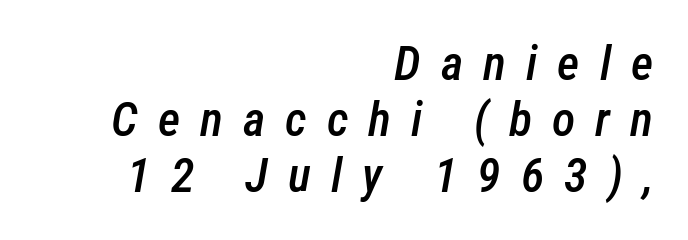
Q: Is the text bold? A: Semi-bold.
Q: Is the text italic (slanted)? A: Yes, it leans right by about 12 degrees.
Q: Is the text underlined? A: No.
Q: How is the paragraph aligned? A: Right-aligned.
Q: Is the spacing between letters normal or unusually wide? A: Unusually wide.
Q: Width (condensed, normal, or wide)? A: Condensed.
Q: Stroke contrast? A: Low.
Q: x-height? A: Medium.
Q: Monospaced? A: No.
